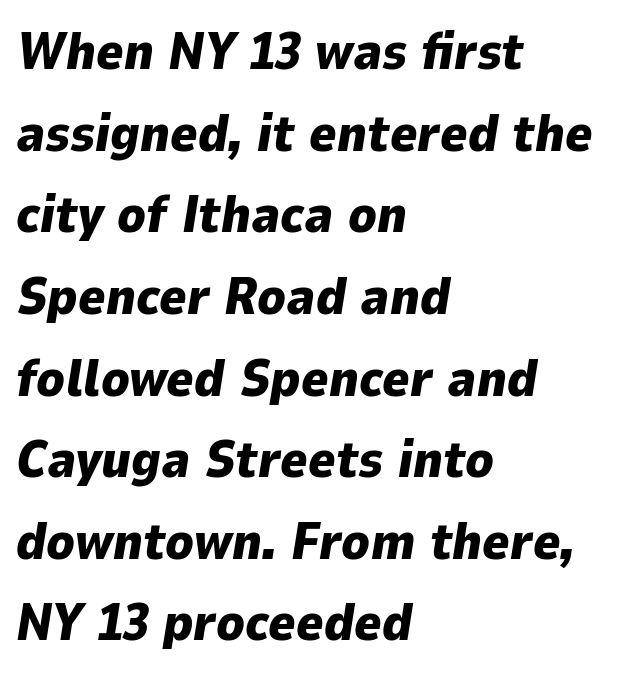
The specimen omits any rule beneath the text block's lines. A student would call this left alignment; a typographer would say flush left, rag right. Compared with ordinary roman type, these characters are visibly tilted. Each letter keeps its own natural width here, so spacing adapts to shape.
